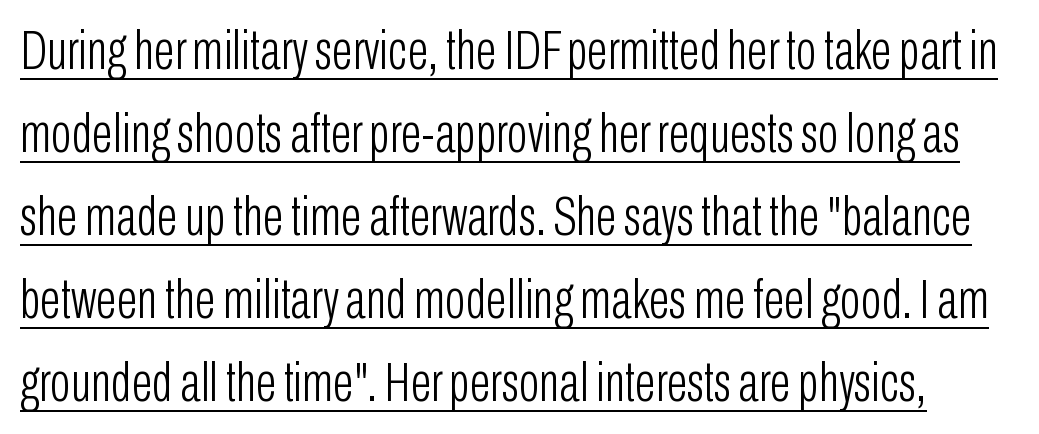
{"serif": "no", "italic": "no", "bold": "no", "weight": "light", "width": "condensed", "stroke_contrast": "low", "x_height": "medium", "monospaced": "no", "underline": "yes", "line_spacing": "normal", "line_spacing_ratio": 1.51, "letter_spacing": "normal", "letter_spacing_em": 0.0, "glyph_px": 55}
